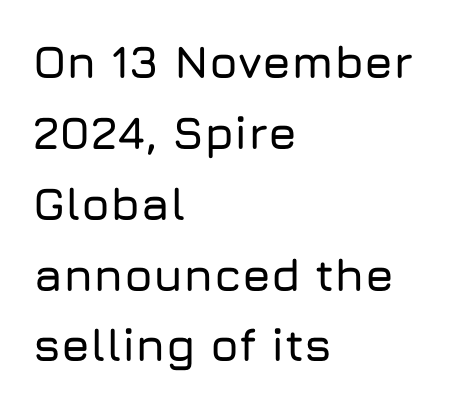
The image shows 46 px sans-serif type, upright; set left-aligned, normal line spacing (1.54x), normal letter spacing, not underlined; low stroke contrast and a medium x-height.
